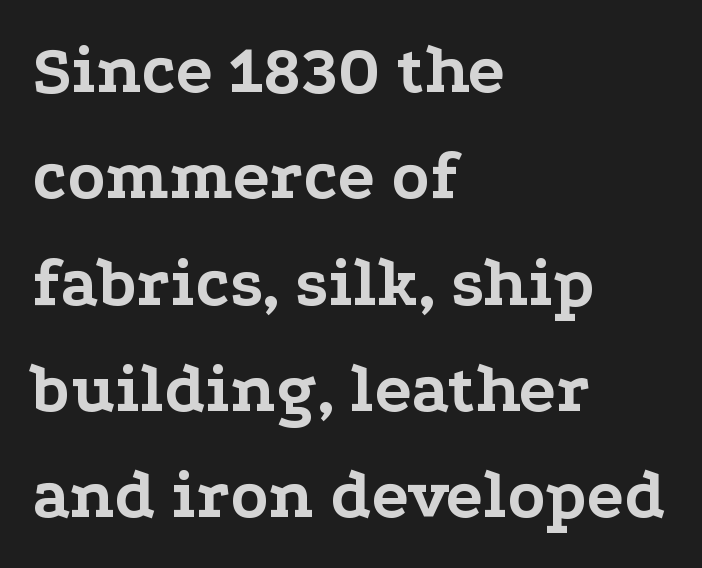
The image shows 69 px bold, wide serif type, upright; set left-aligned, normal line spacing (1.54x), normal letter spacing, not underlined; low stroke contrast and a medium x-height.
